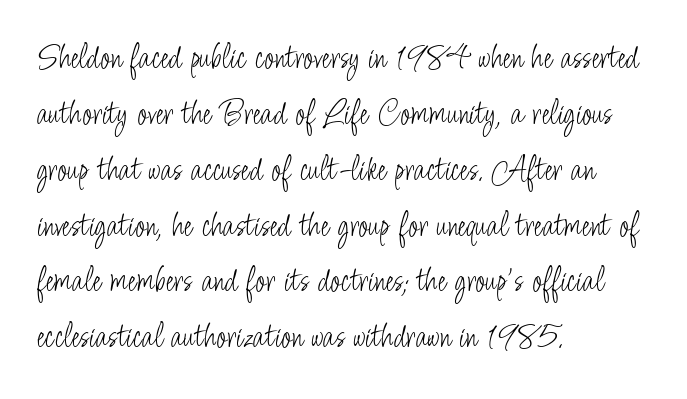
{"serif": "no", "bold": "no", "weight": "light", "width": "condensed", "stroke_contrast": "low", "x_height": "small", "monospaced": "no", "underline": "no", "align": "left", "line_spacing": "normal", "line_spacing_ratio": 1.51, "letter_spacing": "normal", "letter_spacing_em": 0.0, "glyph_px": 37}
